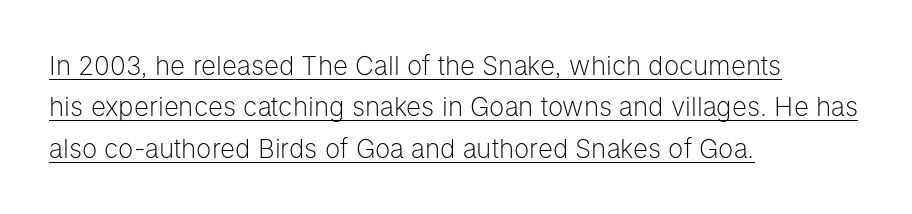
{"italic": "no", "bold": "no", "underline": "yes", "align": "left", "line_spacing": "normal", "line_spacing_ratio": 1.59, "letter_spacing": "normal", "letter_spacing_em": 0.0, "glyph_px": 26}
